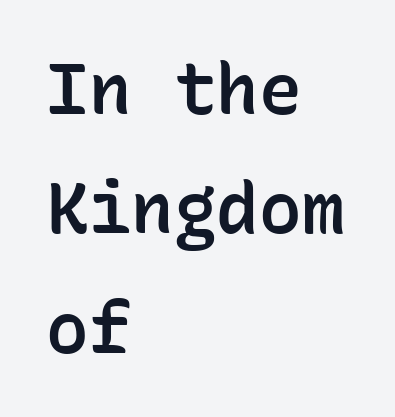
{"serif": "no", "italic": "no", "bold": "semi", "weight": "semibold", "width": "normal", "stroke_contrast": "low", "x_height": "medium", "monospaced": "yes", "underline": "no", "align": "left", "line_spacing": "normal", "line_spacing_ratio": 1.68, "letter_spacing": "normal", "letter_spacing_em": 0.0, "glyph_px": 71}
